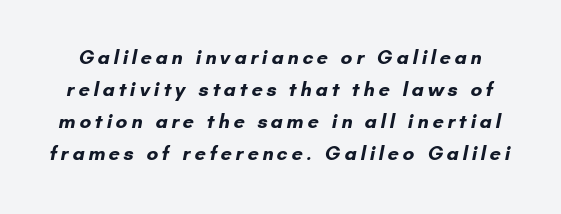
The image shows 20 px bold type; set normal line spacing (1.6x), not underlined.
